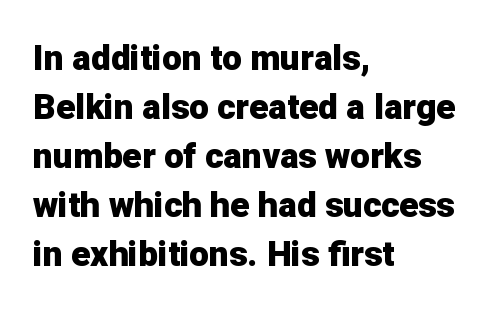
The image shows 35 px heavy sans-serif type, upright; set left-aligned, normal line spacing (1.4x), normal letter spacing, not underlined; low stroke contrast and a medium x-height.
